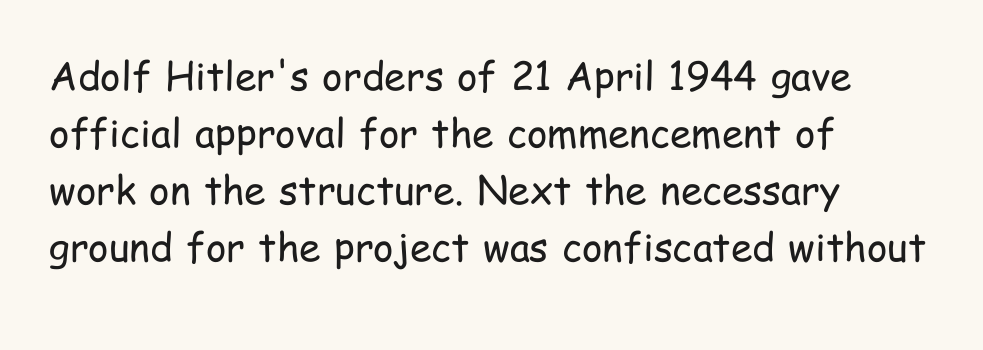
The line-height multiplier appears to be the usual default. Tracking value appears to be zero — textbook default spacing. Descenders hang freely into open space. Varying glyph widths throughout — classic text-font behaviour.
